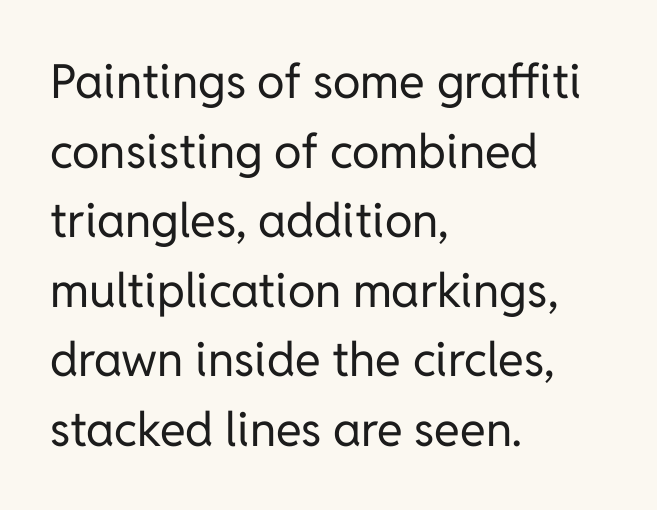
Examine the stroke ends and you'll find no serifs. The gap between lines stays unmarked. The font is comparable to plain body text, perhaps lighter. Varying glyph widths throughout — classic text-font behaviour. Left-aligned paragraph, ragged on the right.
